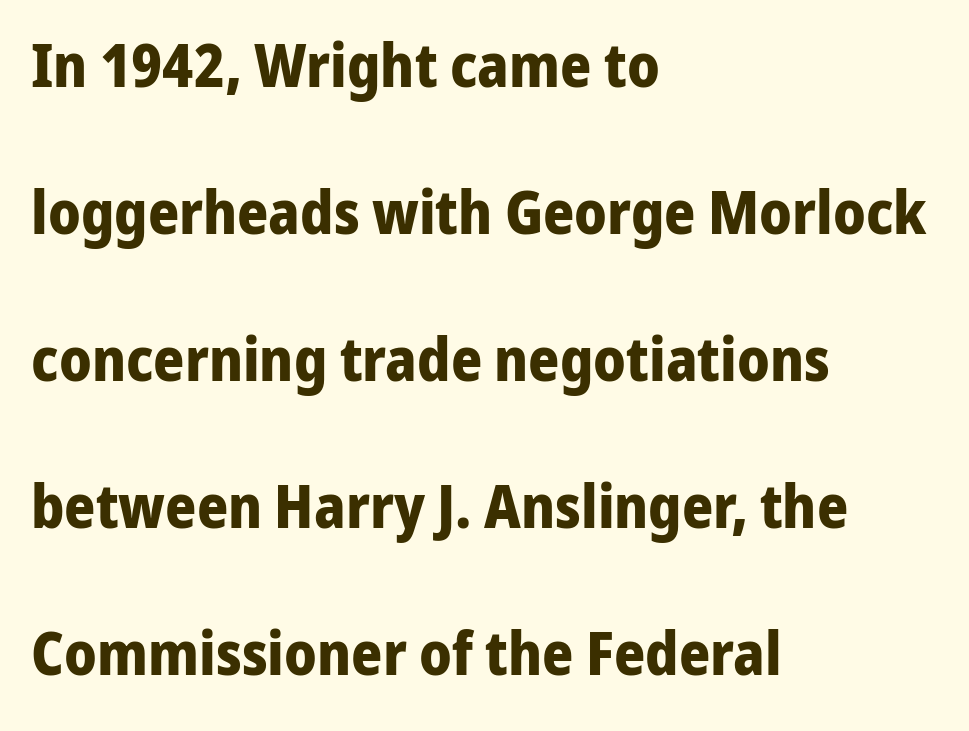
What's the leading like? Stretched, with rows far apart. The sample has been set heavy, in full bold. Is this a fixed-width face? No — the glyphs have proportional, varying widths. A clean baseline with only descenders dipping below it. The rendering shows plain stroke endings on the letterforms — a sans-serif design. Alignment: flush left.
